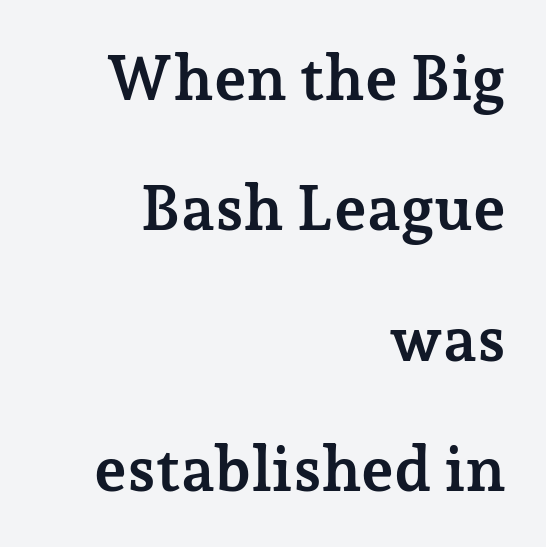
{"serif": "yes", "italic": "no", "bold": "yes", "weight": "semibold", "width": "normal", "stroke_contrast": "low", "x_height": "medium", "monospaced": "no", "underline": "no", "align": "right", "line_spacing": "loose", "line_spacing_ratio": 2.07, "letter_spacing": "normal", "letter_spacing_em": 0.0, "glyph_px": 63}
